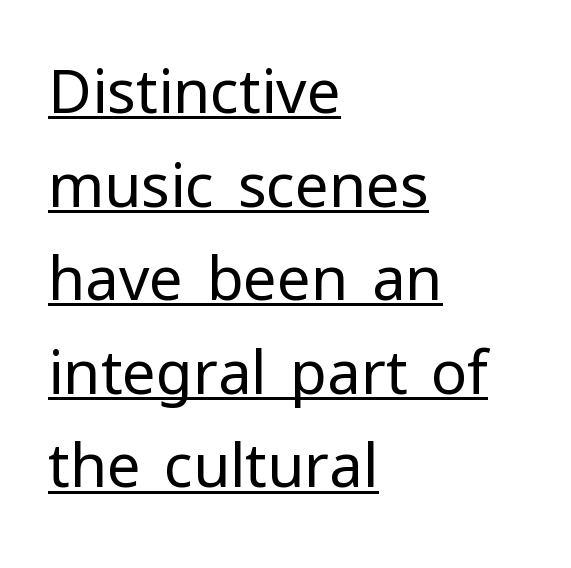
{"serif": "no", "italic": "no", "bold": "no", "weight": "regular", "width": "normal", "stroke_contrast": "low", "x_height": "medium", "monospaced": "no", "underline": "yes", "align": "left", "line_spacing": "normal", "line_spacing_ratio": 1.56, "letter_spacing": "normal", "letter_spacing_em": 0.0, "glyph_px": 60}
